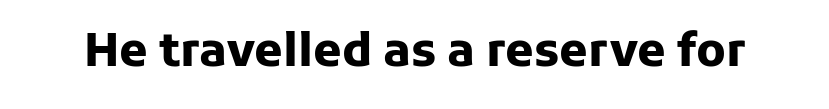
This rendering features lettering with no underline. The type sits square on the baseline with zero lean. Unlike a traditional serif, this face leaves its strokes unadorned. Is this a fixed-width face? No — the glyphs have proportional, varying widths.
